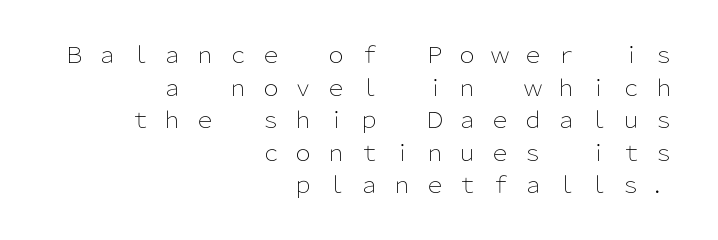
Q: Is the text bold? A: No.
Q: Is the text italic (slanted)? A: No, it is upright.
Q: Is the text underlined? A: No.
Q: How is the paragraph aligned? A: Right-aligned.
Q: Is the spacing between letters normal or unusually wide? A: Unusually wide.
Q: Is the spacing between lines tight, normal or loose? A: Normal.
